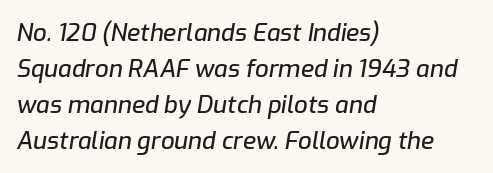
Regarding leading, the lines here are spaced in the standard way. Underlining? Definitely not there. You could call the tracking neutral — neither tight nor loose. You can tell it's italic because the verticals aren't actually vertical.
